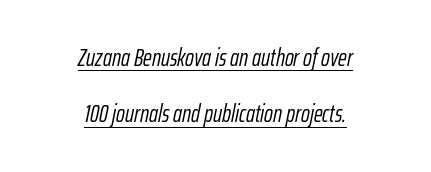
Q: Is the text bold? A: No.
Q: Is the text italic (slanted)? A: Yes, it leans right by about 12 degrees.
Q: Is the text underlined? A: Yes.
Q: How is the paragraph aligned? A: Centered.
Q: Is the spacing between letters normal or unusually wide? A: Normal.
Q: Is the spacing between lines tight, normal or loose? A: Loose.
